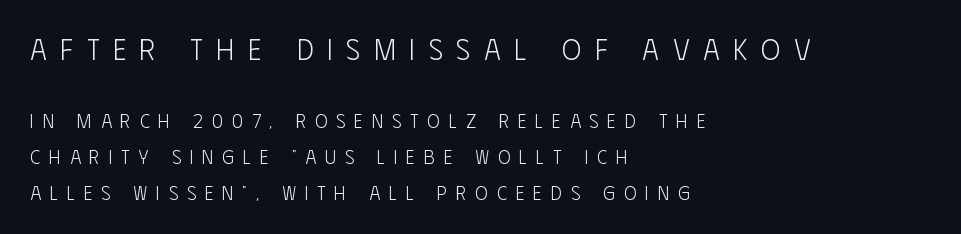
{"serif": "no", "italic": "no", "bold": "no", "weight": "light", "width": "condensed", "stroke_contrast": "low", "x_height": "large", "monospaced": "no", "underline": "no", "align": "left", "line_spacing_ratio": 1.89, "letter_spacing": "wide", "letter_spacing_em": 0.47, "larger_block": "first", "size_ratio": 1.53, "glyph_px": 29}
